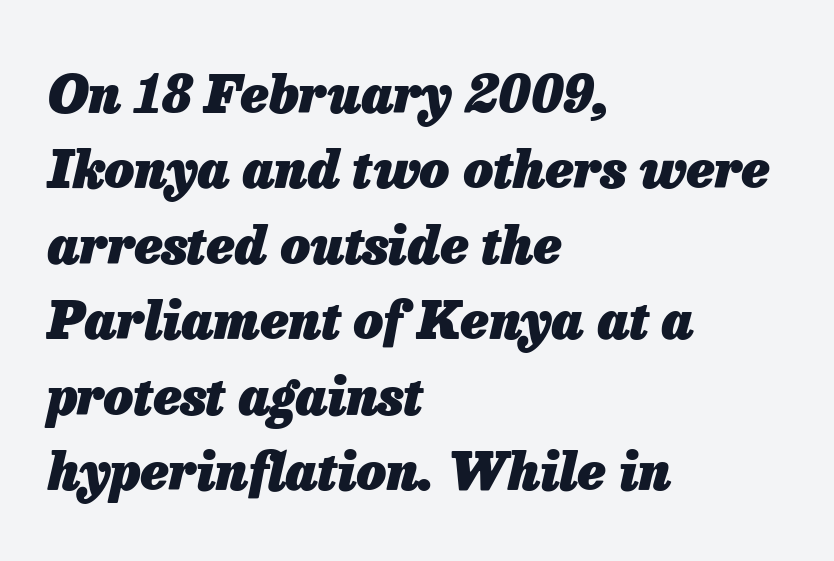
Q: Is the text bold? A: Yes.
Q: Is the text italic (slanted)? A: Yes, it leans right by about 13 degrees.
Q: Is the text underlined? A: No.
Q: How is the paragraph aligned? A: Left-aligned.
Q: Is the spacing between letters normal or unusually wide? A: Normal.
Q: Is the spacing between lines tight, normal or loose? A: Normal.
Q: Width (condensed, normal, or wide)? A: Normal.
Q: Stroke contrast? A: Low.
Q: x-height? A: Medium.
Q: Monospaced? A: No.
